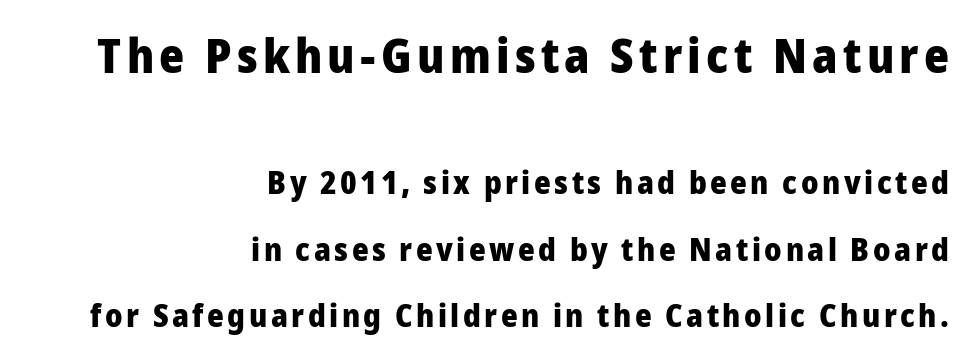
{"serif": "no", "italic": "no", "bold": "yes", "weight": "heavy", "width": "normal", "stroke_contrast": "low", "x_height": "medium", "monospaced": "no", "underline": "no", "align": "right", "line_spacing": "loose", "line_spacing_ratio": 2.08, "larger_block": "first", "size_ratio": 1.5, "glyph_px": 48}
